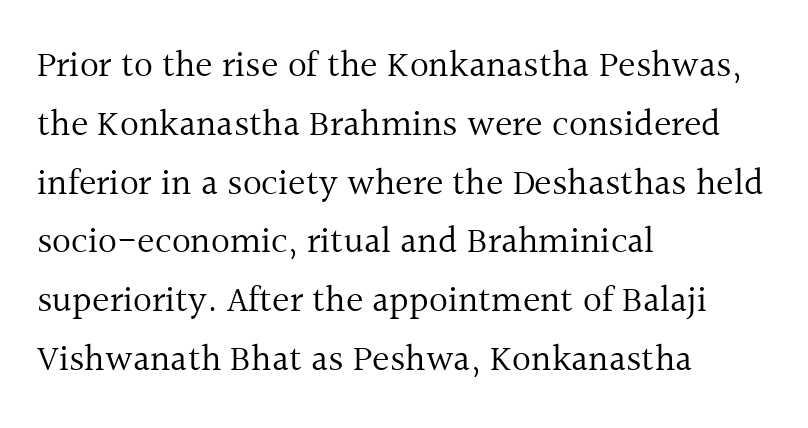
{"serif": "yes", "italic": "no", "bold": "no", "weight": "regular", "width": "normal", "x_height": "medium", "monospaced": "no", "underline": "no", "align": "left", "line_spacing": "normal", "line_spacing_ratio": 1.59, "letter_spacing": "normal", "letter_spacing_em": 0.0, "glyph_px": 37}
